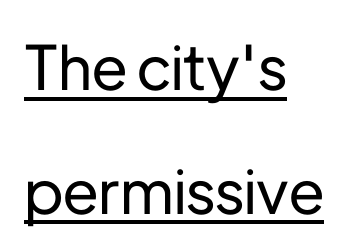
The image shows 61 px sans-serif type, upright; set left-aligned, loose line spacing (2.03x), normal letter spacing, underlined; low stroke contrast and a medium x-height.
